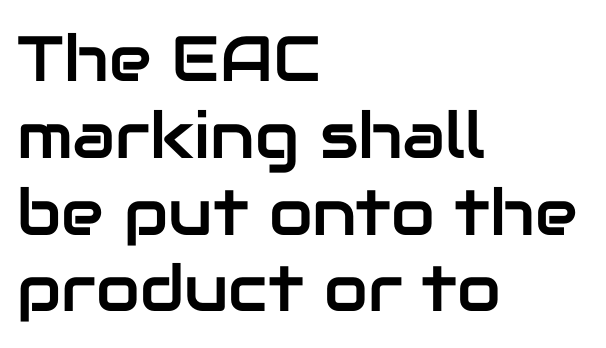
The image shows 64 px sans-serif type, upright; set left-aligned, line spacing 1.2x, normal letter spacing, not underlined; low stroke contrast and a medium x-height.
